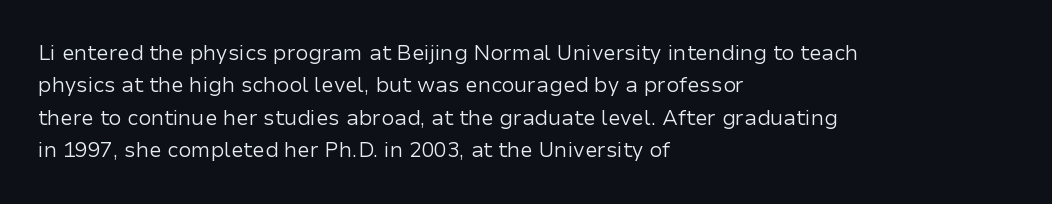
Words float on clear page, feet unadorned. Letters have the restrained weight of plain body copy at most. Horizontal alignment here is leftward, the default for most running prose. Whoever set this chose a conventional vertical rhythm. This sample uses an upright cut, with every glyph sitting square on the baseline.
